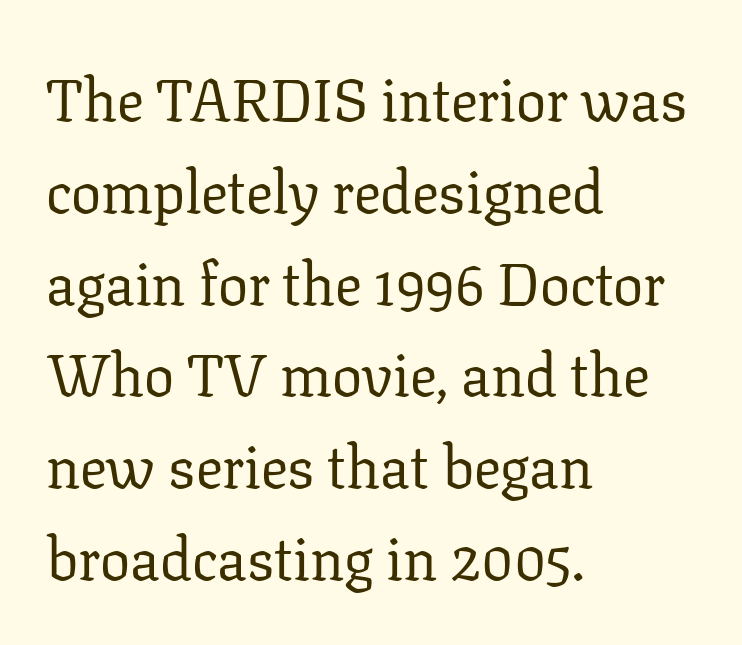
Q: Is the text bold? A: No.
Q: Is the text italic (slanted)? A: No, it is upright.
Q: Is the typeface a serif or a sans-serif typeface? A: Serif.
Q: Is the text underlined? A: No.
Q: How is the paragraph aligned? A: Left-aligned.
Q: Is the spacing between letters normal or unusually wide? A: Normal.
Q: Is the spacing between lines tight, normal or loose? A: Normal.
Q: Width (condensed, normal, or wide)? A: Normal.
Q: Stroke contrast? A: Low.
Q: x-height? A: Medium.
Q: Monospaced? A: No.
